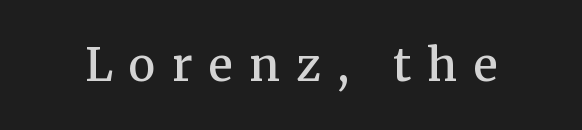
The specimen reads as upright at a glance. The rendering uses natural spacing where letterforms have individual widths. Characters follow at a spacing far wider than the type designer built in. The rendering shows small feet on the letterforms — a serif design. Typesetter's note: demi weight, one step under bold. Bare-footed words on every line.
